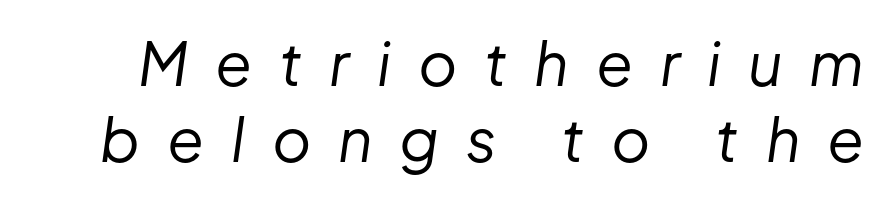
{"italic": "yes", "lean": "right", "slant_degrees": 8, "bold": "no", "weight": "regular", "width": "normal", "stroke_contrast": "low", "x_height": "medium", "monospaced": "no", "underline": "no", "line_spacing": "normal", "line_spacing_ratio": 1.26, "letter_spacing": "wide", "letter_spacing_em": 0.45, "glyph_px": 60}
